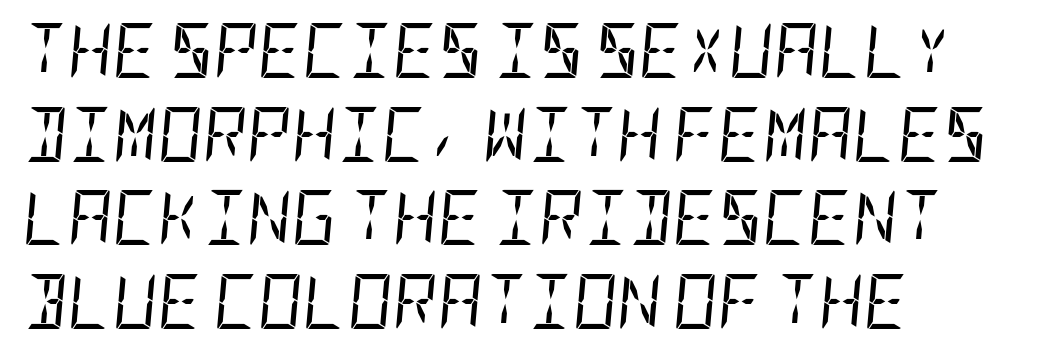
{"italic": "yes", "lean": "right", "slant_degrees": 5, "bold": "no", "weight": "regular", "width": "condensed", "stroke_contrast": "low", "x_height": "large", "underline": "no", "align": "left", "line_spacing": "normal", "line_spacing_ratio": 1.52, "letter_spacing": "normal", "letter_spacing_em": 0.0, "glyph_px": 55}
